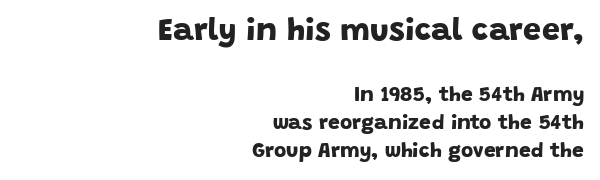
Q: Is the text bold? A: Yes.
Q: Is the typeface a serif or a sans-serif typeface? A: Sans-serif.
Q: Is the text underlined? A: No.
Q: How is the paragraph aligned? A: Right-aligned.
Q: Is the spacing between letters normal or unusually wide? A: Normal.
Q: Is the spacing between lines tight, normal or loose? A: Normal.
Q: Which block of text is set in a larger size, the first (top) or the second (bottom)? A: The first (top) one.
Q: Width (condensed, normal, or wide)? A: Normal.
Q: Stroke contrast? A: Low.
Q: x-height? A: Large.
Q: Monospaced? A: No.
